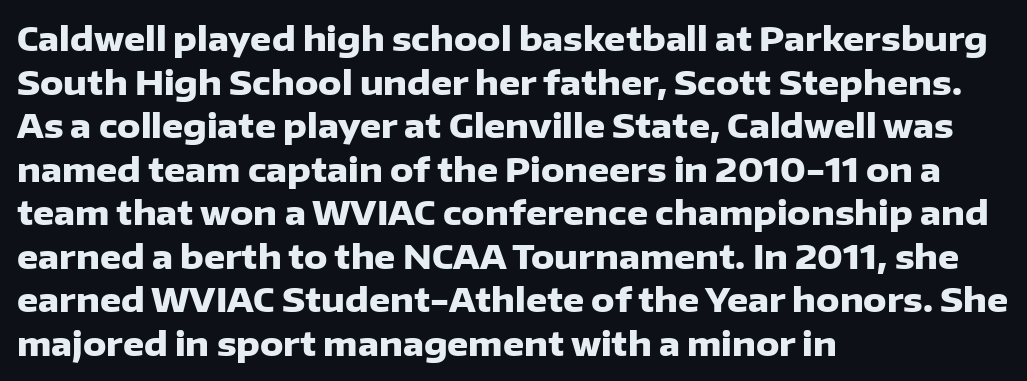
Q: Is the text bold? A: Yes.
Q: Is the text italic (slanted)? A: No, it is upright.
Q: Is the typeface a serif or a sans-serif typeface? A: Sans-serif.
Q: Is the text underlined? A: No.
Q: How is the paragraph aligned? A: Left-aligned.
Q: Is the spacing between letters normal or unusually wide? A: Normal.
Q: Is the spacing between lines tight, normal or loose? A: Normal.
Q: Width (condensed, normal, or wide)? A: Normal.
Q: Stroke contrast? A: Low.
Q: x-height? A: Medium.
Q: Monospaced? A: No.
